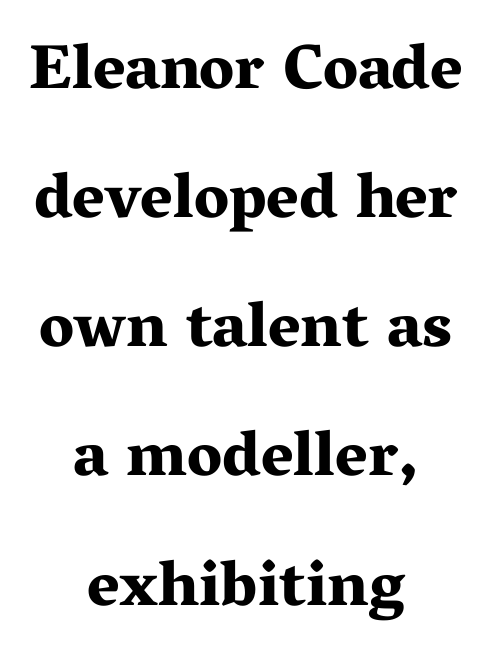
{"serif": "yes", "italic": "no", "bold": "yes", "weight": "bold", "width": "wide", "stroke_contrast": "medium", "x_height": "medium", "monospaced": "no", "underline": "no", "align": "center", "line_spacing": "loose", "line_spacing_ratio": 2.05, "letter_spacing": "normal", "letter_spacing_em": 0.0, "glyph_px": 63}
